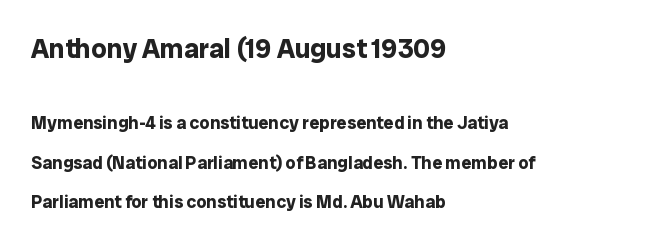
The space between consecutive lines is lavish. The font is running at its bold setting. The text block is weighted toward the left margin, trailing off unevenly rightward. A student would notice the top passage is typeset larger than what follows.
